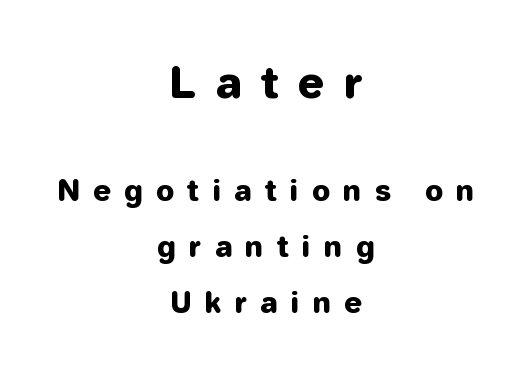
The image shows 43 px sans-serif type, upright; set centered, loose line spacing (1.93x), unusually wide letter spacing (+0.47 em), not underlined; the first (top) block is 1.48x larger; low stroke contrast and a medium x-height.
